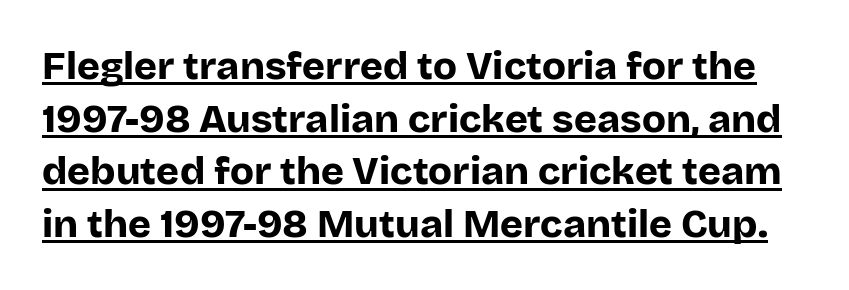
The image shows 39 px bold sans-serif type, upright; set normal line spacing (1.35x), normal letter spacing, underlined; low stroke contrast and a large x-height.
